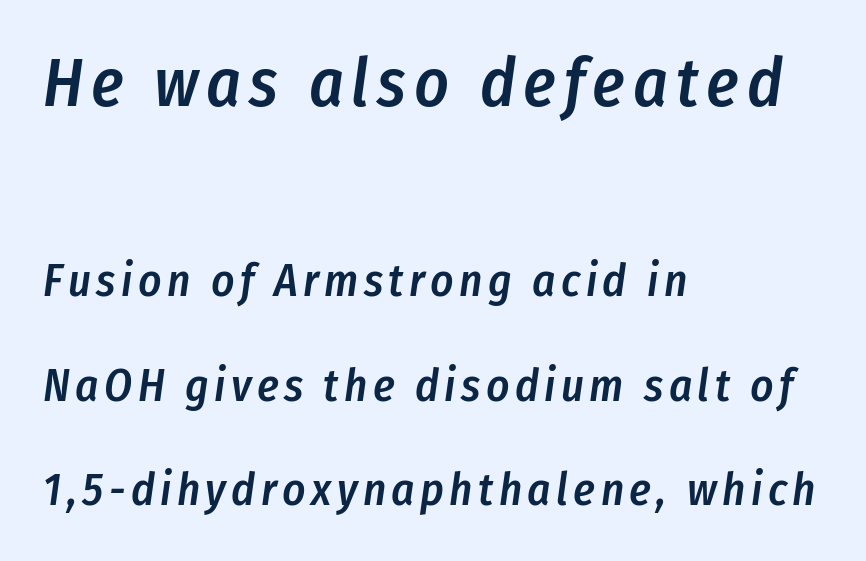
The image shows 67 px semibold, condensed type, italic (leaning right); set left-aligned, loose line spacing (2.33x), not underlined; the first (top) block is 1.49x larger; low stroke contrast and a medium x-height.
